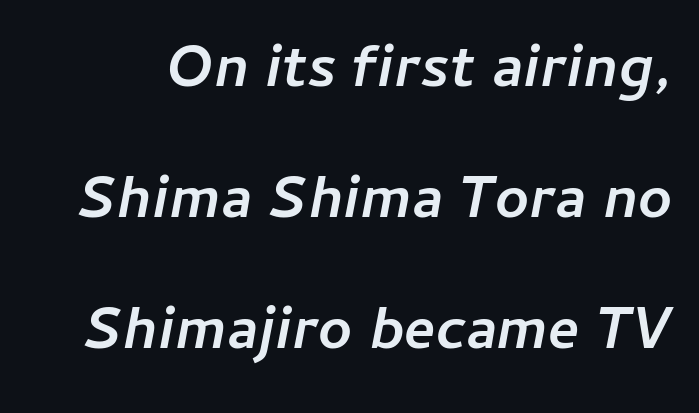
The image shows 59 px semibold type, italic (leaning right); set loose line spacing (2.22x), normal letter spacing, not underlined; low stroke contrast and a medium x-height.
